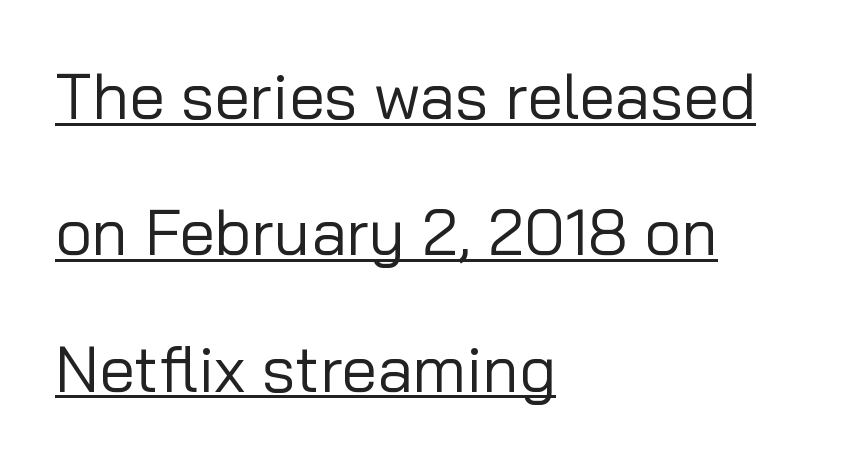
The image shows 64 px regular-weight sans-serif type, upright; set left-aligned, loose line spacing (2.13x), normal letter spacing, underlined; low stroke contrast and a medium x-height.
